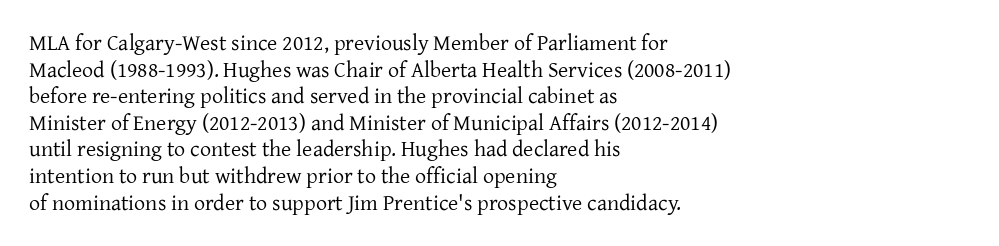
The image shows 22 px text type, upright; set left-aligned, line spacing 1.21x, normal letter spacing, not underlined.
